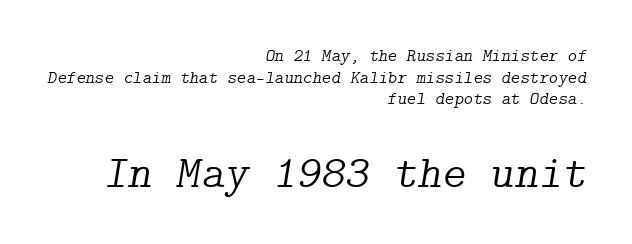
Q: Is the text bold? A: No.
Q: Is the text italic (slanted)? A: Yes, it leans right by about 9 degrees.
Q: Is the typeface a serif or a sans-serif typeface? A: Serif.
Q: Is the text underlined? A: No.
Q: How is the paragraph aligned? A: Right-aligned.
Q: Is the spacing between letters normal or unusually wide? A: Normal.
Q: Which block of text is set in a larger size, the first (top) or the second (bottom)? A: The second (bottom) one.
Q: Width (condensed, normal, or wide)? A: Normal.
Q: Stroke contrast? A: Low.
Q: x-height? A: Medium.
